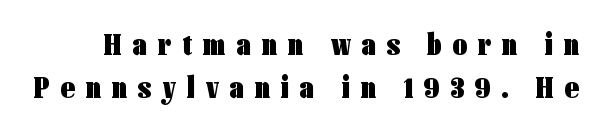
Q: Is the text bold? A: Yes.
Q: Is the text italic (slanted)? A: No, it is upright.
Q: Is the typeface a serif or a sans-serif typeface? A: Sans-serif.
Q: Is the text underlined? A: No.
Q: Is the spacing between letters normal or unusually wide? A: Unusually wide.
Q: Is the spacing between lines tight, normal or loose? A: Normal.
Q: Width (condensed, normal, or wide)? A: Condensed.
Q: Stroke contrast? A: Low.
Q: x-height? A: Medium.
Q: Monospaced? A: No.
